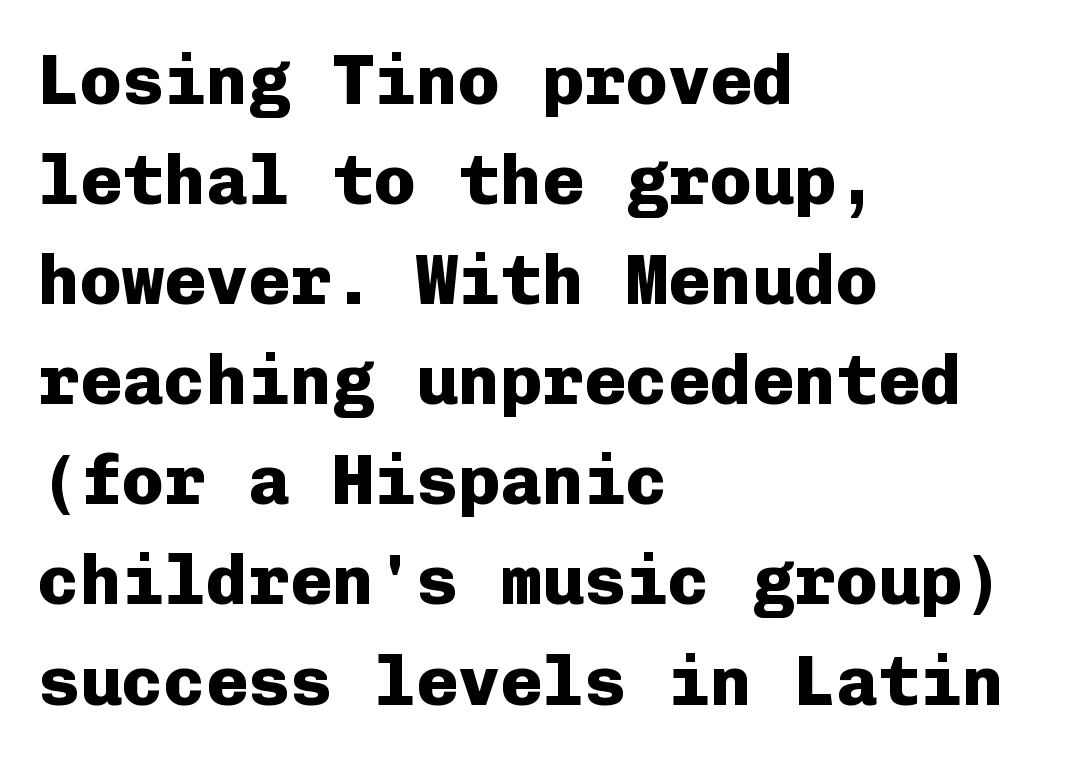
{"serif": "no", "italic": "no", "bold": "yes", "weight": "heavy", "width": "normal", "stroke_contrast": "low", "x_height": "medium", "monospaced": "yes", "underline": "no", "align": "left", "line_spacing": "normal", "line_spacing_ratio": 1.43, "letter_spacing": "normal", "letter_spacing_em": 0.0, "glyph_px": 70}
